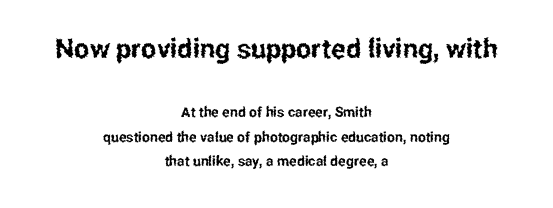
The image shows 27 px text type, upright; set centered, line spacing 1.76x, normal letter spacing, not underlined; the first (top) block is 1.93x larger.
